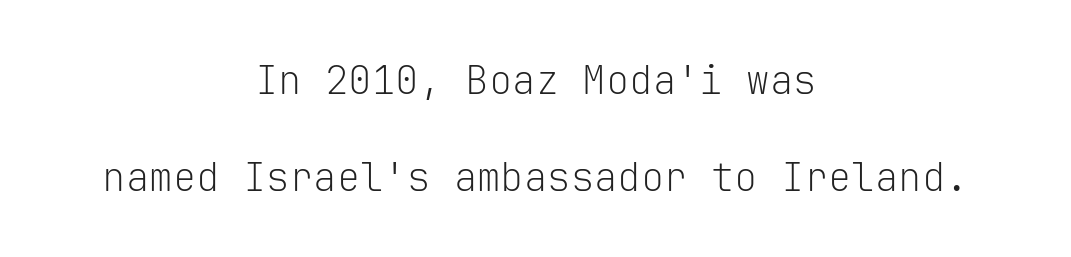
{"serif": "no", "italic": "no", "bold": "no", "weight": "light", "width": "normal", "stroke_contrast": "low", "x_height": "medium", "monospaced": "yes", "underline": "no", "align": "center", "line_spacing": "loose", "line_spacing_ratio": 2.48, "letter_spacing": "normal", "letter_spacing_em": 0.0, "glyph_px": 39}
